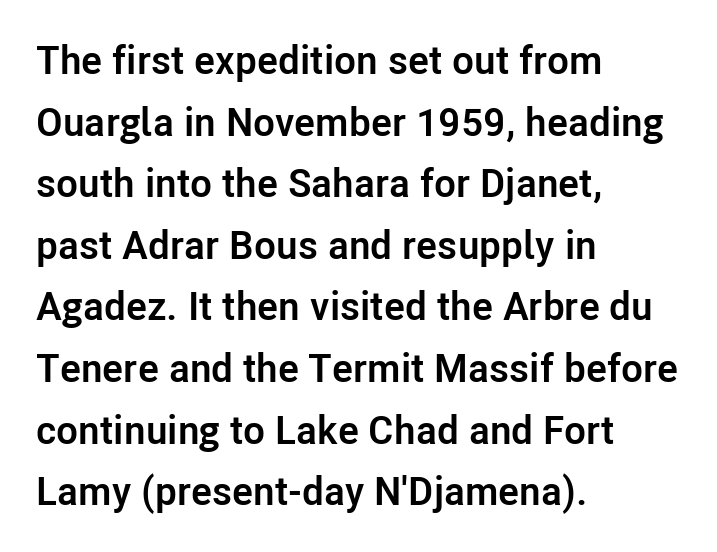
The image shows 40 px semibold sans-serif type, upright; set left-aligned, normal line spacing (1.54x), normal letter spacing, not underlined; low stroke contrast and a medium x-height.
